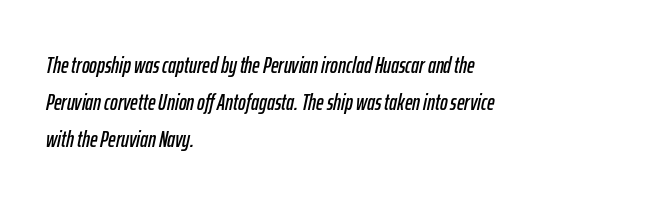
Q: Is the text italic (slanted)? A: Yes, it leans right by about 12 degrees.
Q: Is the text underlined? A: No.
Q: How is the paragraph aligned? A: Left-aligned.
Q: Is the spacing between letters normal or unusually wide? A: Normal.
Q: Is the spacing between lines tight, normal or loose? A: Normal.
